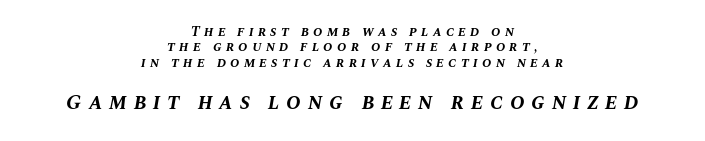
{"italic": "yes", "lean": "right", "slant_degrees": 10, "bold": "yes", "underline": "no", "align": "center", "line_spacing": "tight", "line_spacing_ratio": 1.1, "letter_spacing": "wide", "letter_spacing_em": 0.3, "larger_block": "second", "size_ratio": 1.57, "glyph_px": 22}
